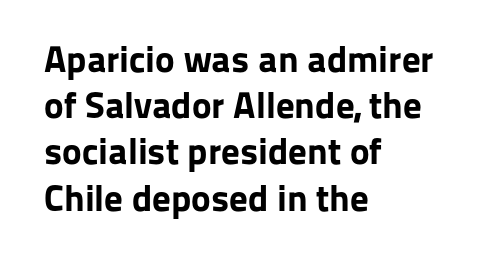
The image shows 37 px bold sans-serif type, upright; set left-aligned, normal line spacing (1.25x), normal letter spacing, not underlined; low stroke contrast and a medium x-height.
